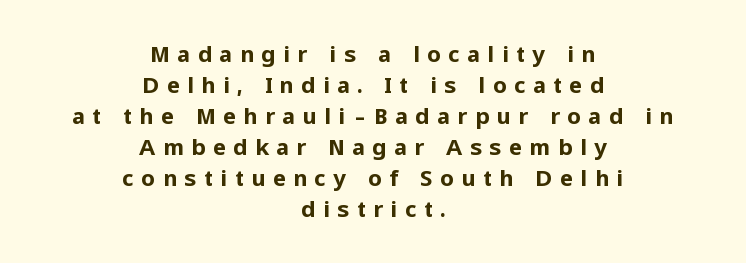
Q: Is the text bold? A: Yes.
Q: Is the text italic (slanted)? A: No, it is upright.
Q: Is the text underlined? A: No.
Q: How is the paragraph aligned? A: Centered.
Q: Is the spacing between letters normal or unusually wide? A: Unusually wide.
Q: Is the spacing between lines tight, normal or loose? A: Normal.
